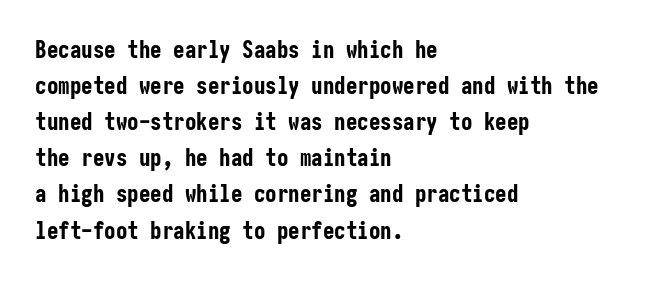
Notice how descenders clear the ascenders below comfortably — that's standard leading. The sample has been set heavy, in full bold. Italic? Not at all — the glyphs are vertical. A bare baseline throughout the passage. The rag falls on the right side of this text block. Inter-character spacing is left at the font's built-in metrics.
